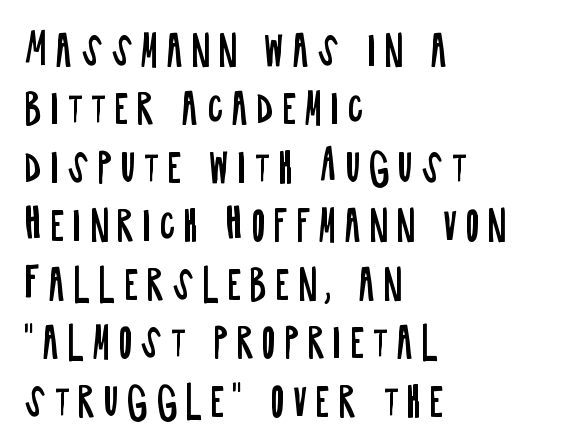
This sample has the flowing, uneven cadence of proportional lettering. This rendering uses left alignment, leaving the right contour irregular. Unbolded letterforms with no extra heft. This rendering employs a face without finishing strokes, i.e., a sans-serif. Each row of text sits above clean, open space. A typesetter would mark this as roman, not italic.
